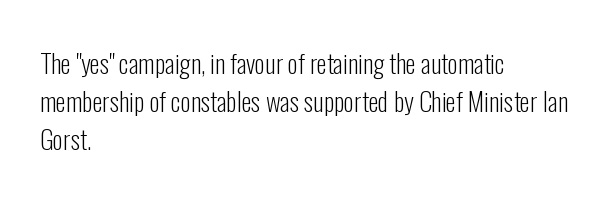
Visually the block forms a straight wall on the left and a jagged coastline on the right. Caption: standard tracking, unaltered. The type sits square on the baseline with zero lean. Weight: not bold — regular or lighter.
